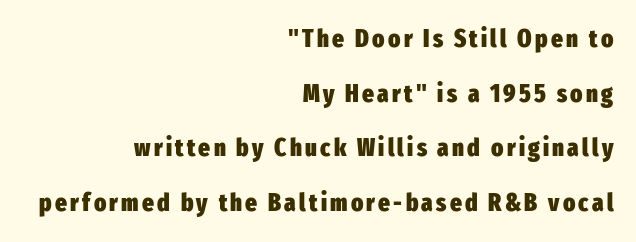
The image shows 25 px bold type, upright; set right-aligned, loose line spacing (2.19x), not underlined.
